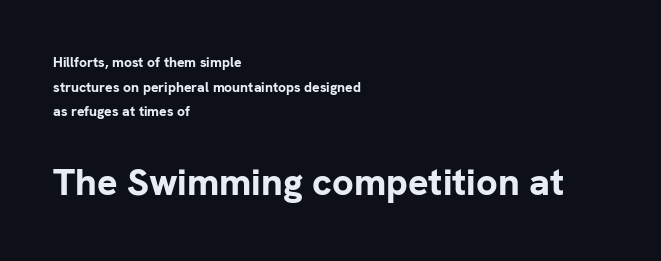
The image shows 38 px bold sans-serif type, upright; set left-aligned, line spacing 1.76x, normal letter spacing, not underlined; the second (bottom) block is 2.71x larger; low stroke contrast and a medium x-height.
